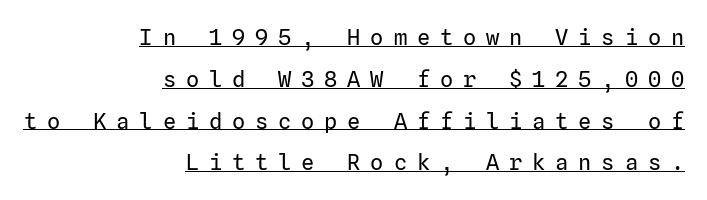
Q: Is the text bold? A: No.
Q: Is the text italic (slanted)? A: No, it is upright.
Q: Is the text underlined? A: Yes.
Q: How is the paragraph aligned? A: Right-aligned.
Q: Is the spacing between letters normal or unusually wide? A: Unusually wide.
Q: Is the spacing between lines tight, normal or loose? A: Loose.
